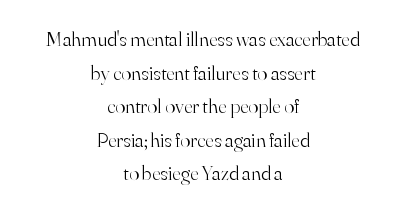
Q: Is the text bold? A: No.
Q: Is the text italic (slanted)? A: No, it is upright.
Q: Is the text underlined? A: No.
Q: How is the paragraph aligned? A: Centered.
Q: Is the spacing between letters normal or unusually wide? A: Normal.
Q: Is the spacing between lines tight, normal or loose? A: Normal.
